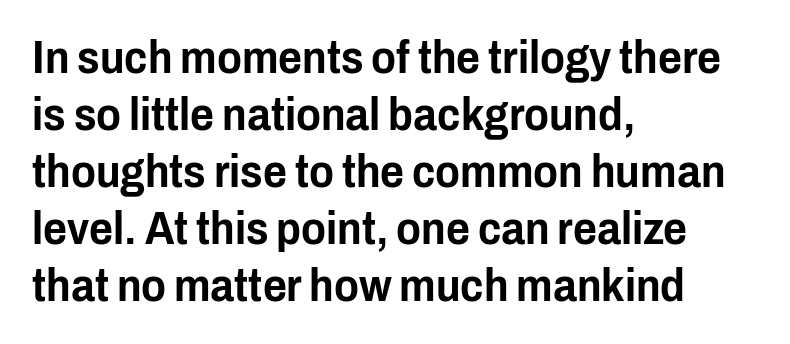
Q: Is the text italic (slanted)? A: No, it is upright.
Q: Is the typeface a serif or a sans-serif typeface? A: Sans-serif.
Q: Is the text underlined? A: No.
Q: How is the paragraph aligned? A: Left-aligned.
Q: Is the spacing between letters normal or unusually wide? A: Normal.
Q: Width (condensed, normal, or wide)? A: Condensed.
Q: Stroke contrast? A: Low.
Q: x-height? A: Medium.
Q: Monospaced? A: No.
